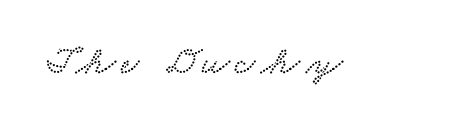
Q: Is the typeface a serif or a sans-serif typeface? A: Serif.
Q: Is the text underlined? A: No.
Q: Width (condensed, normal, or wide)? A: Wide.
Q: Stroke contrast? A: Low.
Q: x-height? A: Small.
Q: Monospaced? A: No.
